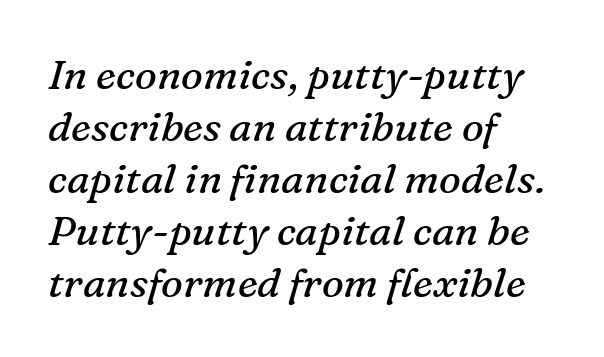
The face used here is proportionally spaced, like ordinary book or web type. This is serif lettering, the kind often seen in printed books. Letters have the restrained weight of plain body copy at most. The rendering uses a moderate line-height, typical for paragraphs.
